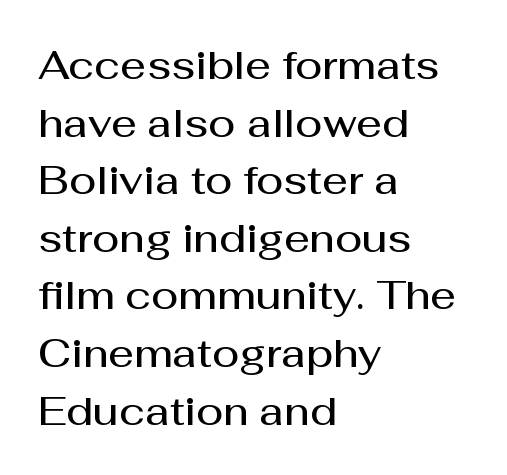
{"serif": "no", "italic": "no", "bold": "semi", "weight": "semibold", "width": "normal", "stroke_contrast": "medium", "x_height": "medium", "monospaced": "no", "underline": "no", "align": "left", "line_spacing": "normal", "line_spacing_ratio": 1.44, "letter_spacing": "normal", "letter_spacing_em": 0.0, "glyph_px": 40}
